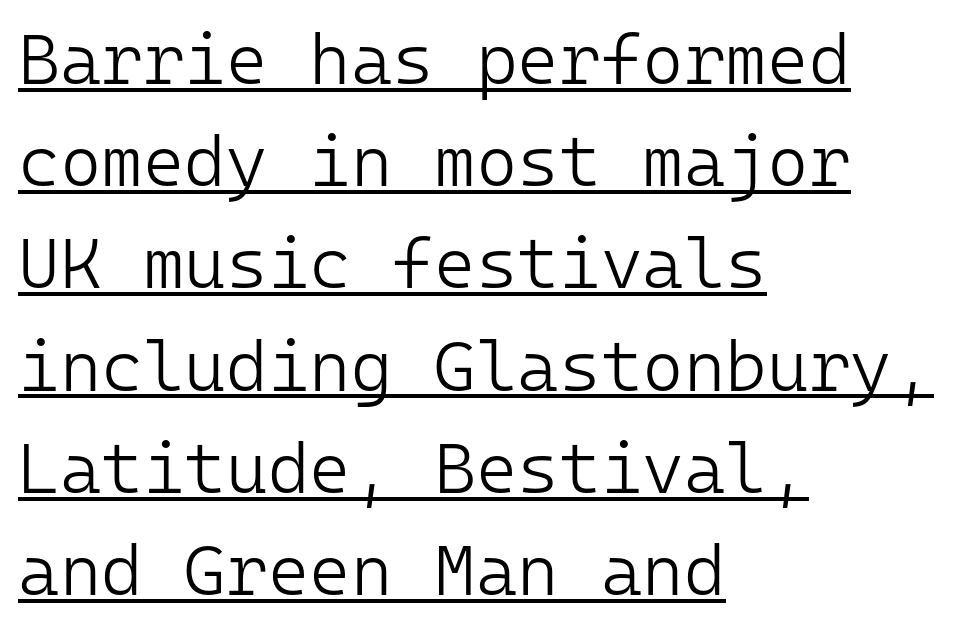
{"serif": "no", "italic": "no", "bold": "no", "weight": "light", "width": "normal", "stroke_contrast": "low", "x_height": "medium", "monospaced": "yes", "underline": "yes", "align": "left", "line_spacing": "normal", "line_spacing_ratio": 1.44, "letter_spacing": "normal", "letter_spacing_em": 0.0, "glyph_px": 71}
